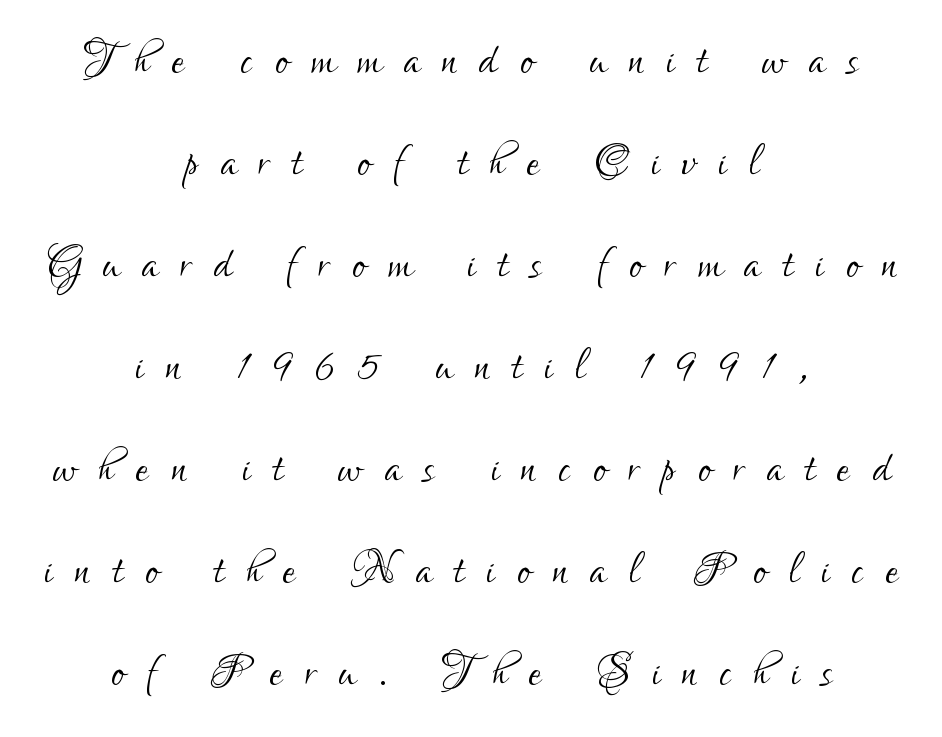
{"serif": "no", "bold": "no", "weight": "light", "width": "condensed", "stroke_contrast": "low", "x_height": "small", "monospaced": "no", "underline": "no", "align": "center", "line_spacing": "normal", "line_spacing_ratio": 1.7, "letter_spacing": "wide", "letter_spacing_em": 0.37, "glyph_px": 60}
